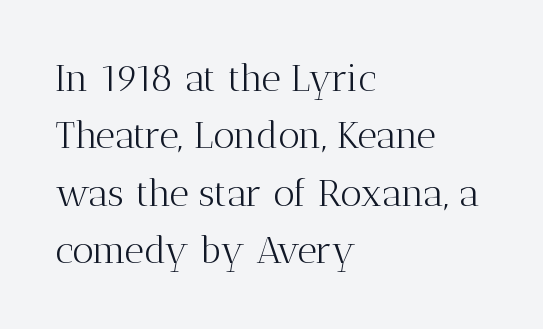
{"serif": "yes", "italic": "no", "bold": "no", "weight": "light", "width": "normal", "stroke_contrast": "medium", "x_height": "medium", "monospaced": "no", "underline": "no", "align": "left", "line_spacing": "normal", "line_spacing_ratio": 1.51, "letter_spacing": "normal", "letter_spacing_em": 0.0, "glyph_px": 38}
